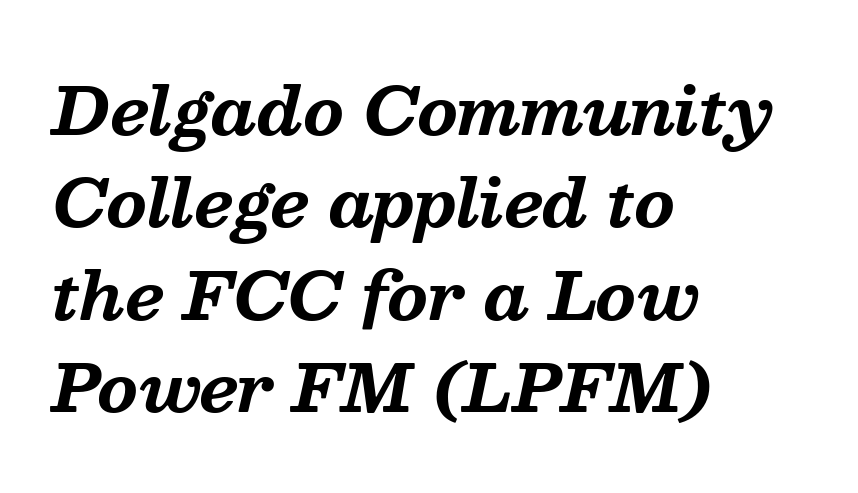
Here the designer chose a conventional face with non-uniform glyph widths. Does the type have serifs? Yes, each stem ends in a small foot. How would I describe the line gaps? Plain and ordinary. Bold? Absolutely — the strokes are thick and heavy. You can tell it's italic because the verticals aren't actually vertical.
